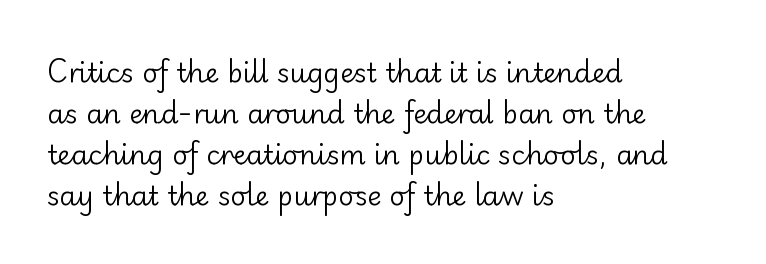
On a weight scale, this lands at 450 or below. The passage shown has conventional tracking throughout. A normal amount of white space separates one row of letters from the next. The rag falls on the right side of this text block.
